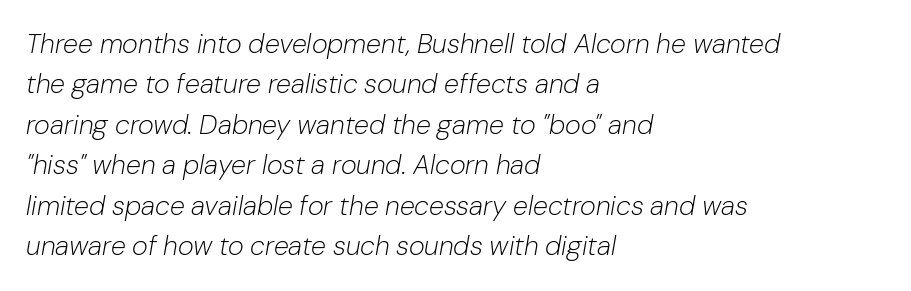
{"italic": "yes", "lean": "right", "slant_degrees": 10, "bold": "no", "underline": "no", "align": "left", "line_spacing": "normal", "line_spacing_ratio": 1.5, "letter_spacing": "normal", "letter_spacing_em": 0.0, "glyph_px": 27}
